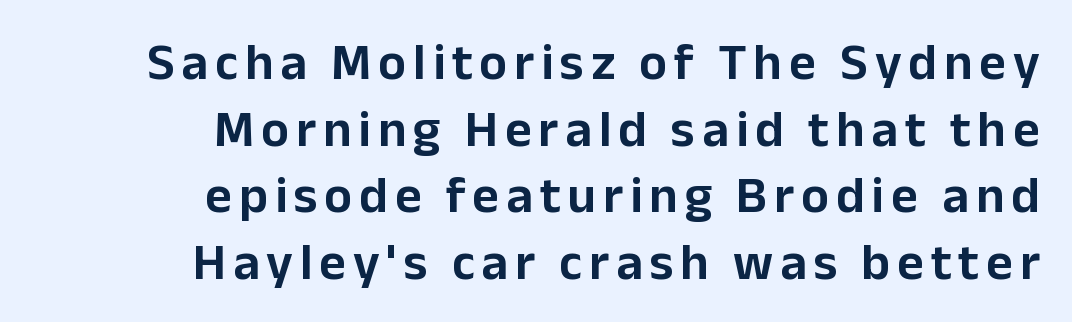
The image shows 52 px sans-serif type, upright; set right-aligned, normal line spacing (1.28x), not underlined; low stroke contrast and a medium x-height.
